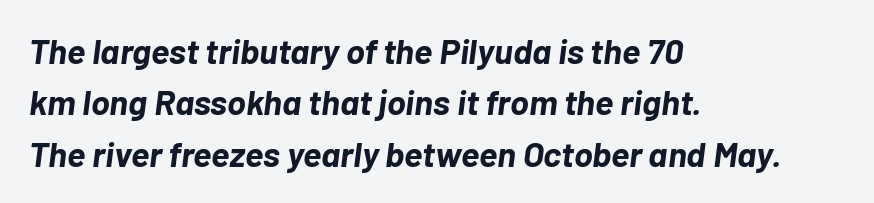
Any mark beneath the type? The region is blank. Each new line begins a customary step beneath the previous one. Inter-character spacing is left at the font's built-in metrics. Visually the block forms a straight wall on the left and a jagged coastline on the right.
